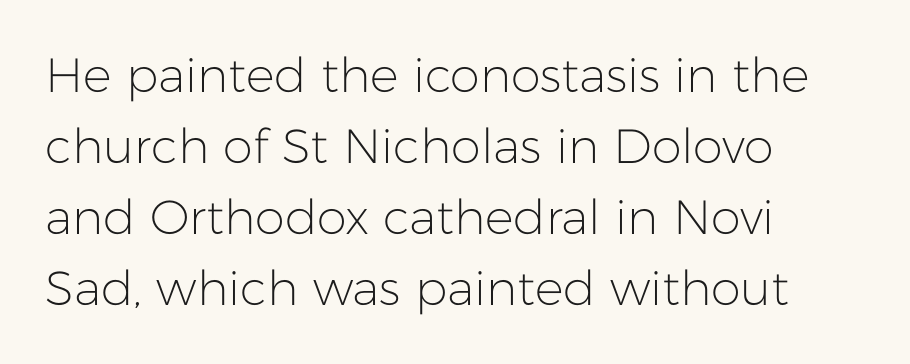
{"serif": "no", "italic": "no", "bold": "no", "weight": "light", "width": "normal", "stroke_contrast": "low", "x_height": "medium", "monospaced": "no", "underline": "no", "align": "left", "line_spacing": "normal", "line_spacing_ratio": 1.48, "letter_spacing": "normal", "letter_spacing_em": 0.0, "glyph_px": 48}
